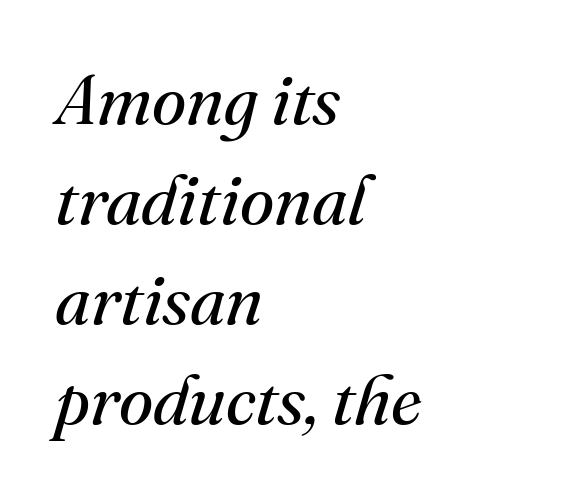
Q: Is the text bold? A: No.
Q: Is the text italic (slanted)? A: Yes, it leans right by about 16 degrees.
Q: Is the typeface a serif or a sans-serif typeface? A: Serif.
Q: Is the text underlined? A: No.
Q: How is the paragraph aligned? A: Left-aligned.
Q: Is the spacing between letters normal or unusually wide? A: Normal.
Q: Is the spacing between lines tight, normal or loose? A: Normal.
Q: Width (condensed, normal, or wide)? A: Normal.
Q: Stroke contrast? A: Medium.
Q: x-height? A: Small.
Q: Monospaced? A: No.
